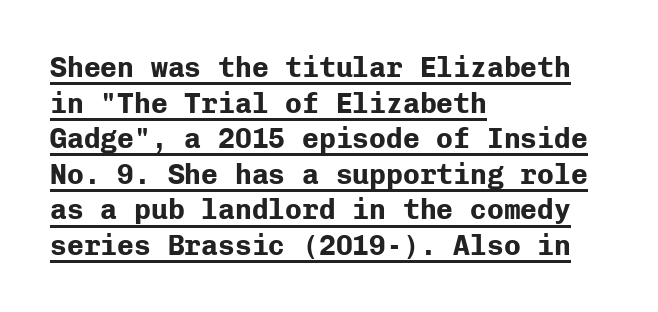
Q: Is the text bold? A: Yes.
Q: Is the text italic (slanted)? A: No, it is upright.
Q: Is the typeface a serif or a sans-serif typeface? A: Sans-serif.
Q: Is the text underlined? A: Yes.
Q: How is the paragraph aligned? A: Left-aligned.
Q: Is the spacing between letters normal or unusually wide? A: Normal.
Q: Is the spacing between lines tight, normal or loose? A: Normal.
Q: Width (condensed, normal, or wide)? A: Normal.
Q: Stroke contrast? A: Low.
Q: x-height? A: Medium.
Q: Monospaced? A: Yes.
